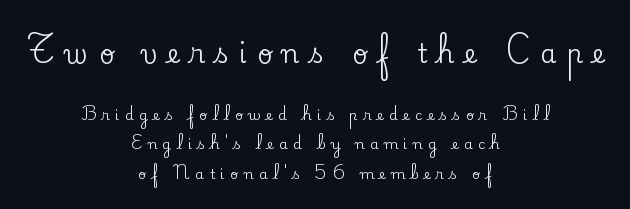
Q: Is the text italic (slanted)? A: No, it is upright.
Q: Is the text underlined? A: No.
Q: How is the paragraph aligned? A: Centered.
Q: Is the spacing between letters normal or unusually wide? A: Unusually wide.
Q: Is the spacing between lines tight, normal or loose? A: Loose.
Q: Which block of text is set in a larger size, the first (top) or the second (bottom)? A: The first (top) one.
